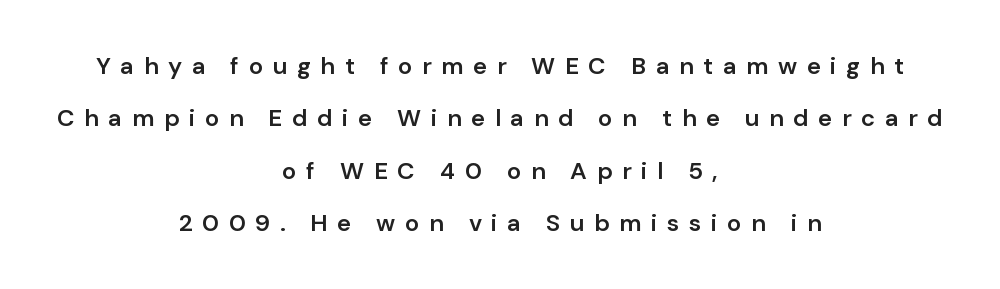
Visually the block forms a symmetrical silhouette, jagged on both flanks. A somewhat darkened texture: the type is semibold rather than bold. This is the regular roman posture of the typeface. Does extra space separate the letters? Yes, quite a lot of it. Nobody drew a line under any word here. The lines are spread far apart with generous leading.
